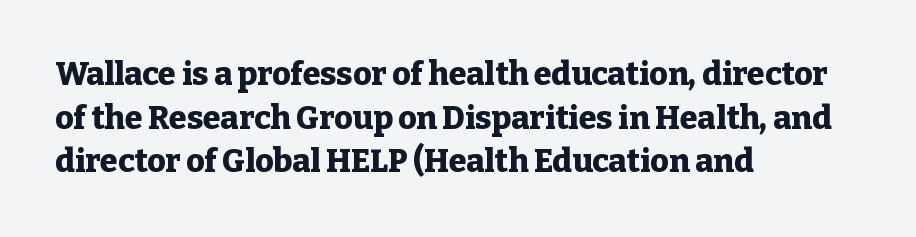
The passage shown is typed in a proportional face where columns would drift. All the whitespace from short lines collects on the right. The gaps between neighbouring characters are ordinary and unremarkable. Quick note: not italic, upright. The font family rendered here belongs to the serif group.
